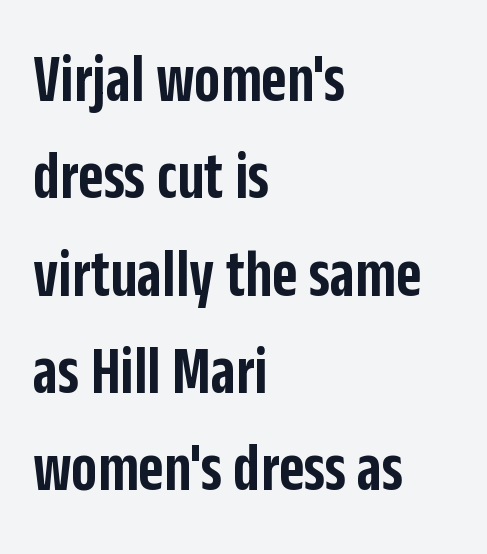
Any mark beneath the type? The region is blank. The text was rendered using a sans face with plain stroke endings. Looks like regular typesetting: each glyph gets only the width it needs. The line texture is even and compact thanks to regular tracking.
